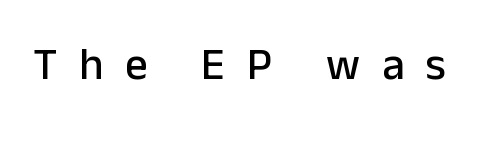
{"serif": "no", "italic": "no", "width": "normal", "stroke_contrast": "low", "x_height": "medium", "monospaced": "no", "underline": "no", "letter_spacing": "wide", "letter_spacing_em": 0.48, "glyph_px": 45}
